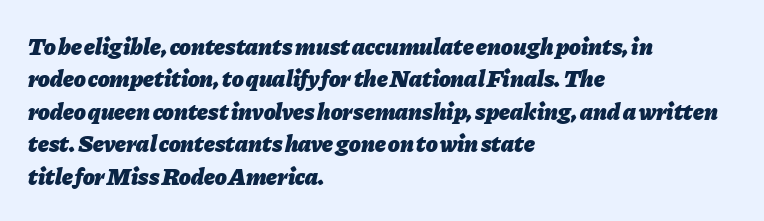
Q: Is the text bold? A: Yes.
Q: Is the text italic (slanted)? A: Yes, it leans right by about 11 degrees.
Q: Is the text underlined? A: No.
Q: How is the paragraph aligned? A: Left-aligned.
Q: Is the spacing between letters normal or unusually wide? A: Normal.
Q: Is the spacing between lines tight, normal or loose? A: Normal.
